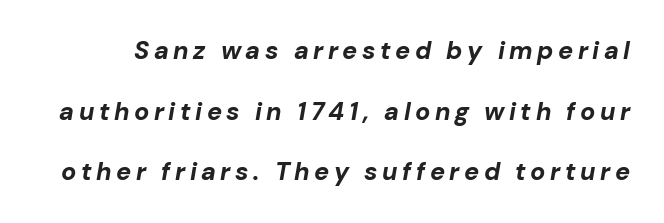
Q: Is the text bold? A: Yes.
Q: Is the text italic (slanted)? A: Yes, it leans right by about 10 degrees.
Q: Is the text underlined? A: No.
Q: Is the spacing between lines tight, normal or loose? A: Loose.
